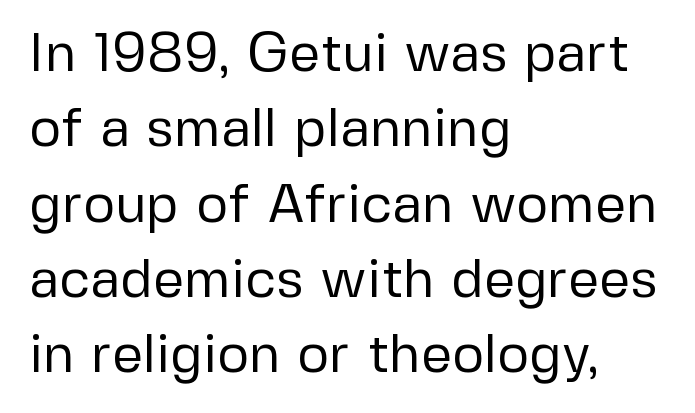
{"serif": "no", "italic": "no", "bold": "no", "weight": "regular", "width": "normal", "stroke_contrast": "low", "x_height": "medium", "monospaced": "no", "underline": "no", "align": "left", "line_spacing": "normal", "line_spacing_ratio": 1.37, "letter_spacing": "normal", "letter_spacing_em": 0.0, "glyph_px": 55}
